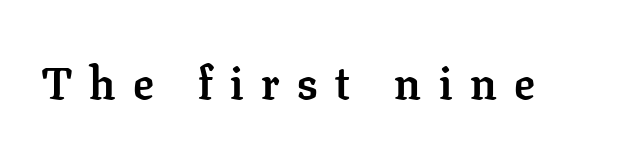
The image shows 46 px semibold serif type, upright; set unusually wide letter spacing (+0.38 em), not underlined; low stroke contrast and a medium x-height.
